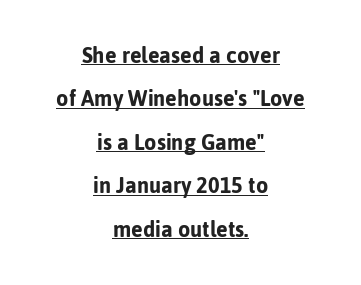
{"italic": "no", "underline": "yes", "align": "center", "line_spacing_ratio": 1.74, "letter_spacing": "normal", "letter_spacing_em": 0.0, "glyph_px": 25}
